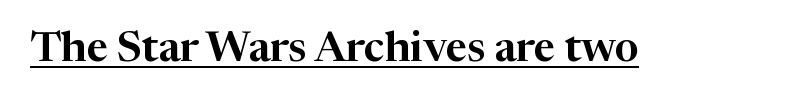
Italic: no, the glyphs are upright roman. What stands out about the letter spacing? Nothing — it is the standard amount. Each letter's strokes conclude with small projecting serifs. Notice how a bar underscores the lettering throughout. The letters advance in unequal steps, a hallmark of proportional type.
